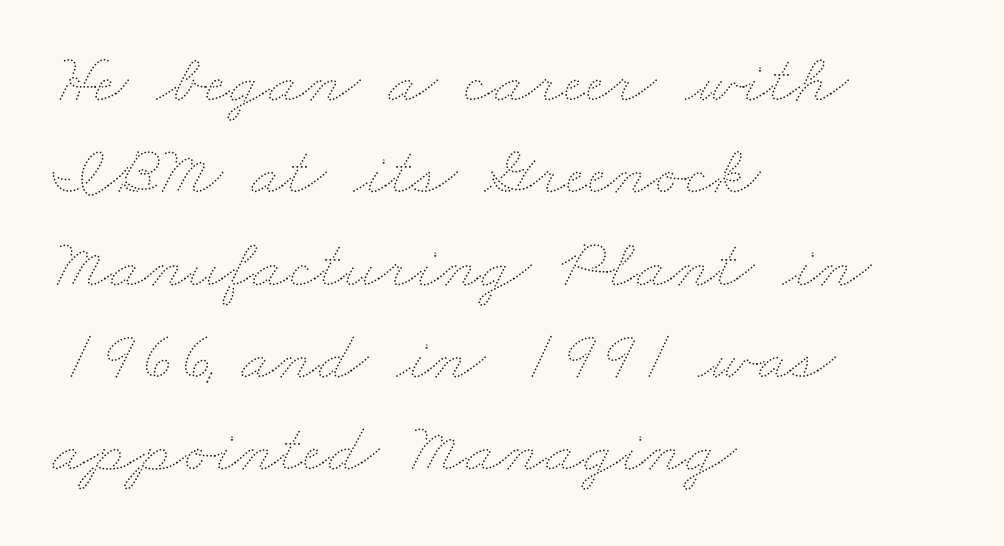
The image shows 71 px thin, wide type; set left-aligned, normal line spacing (1.3x), normal letter spacing, not underlined; medium stroke contrast and a small x-height.
